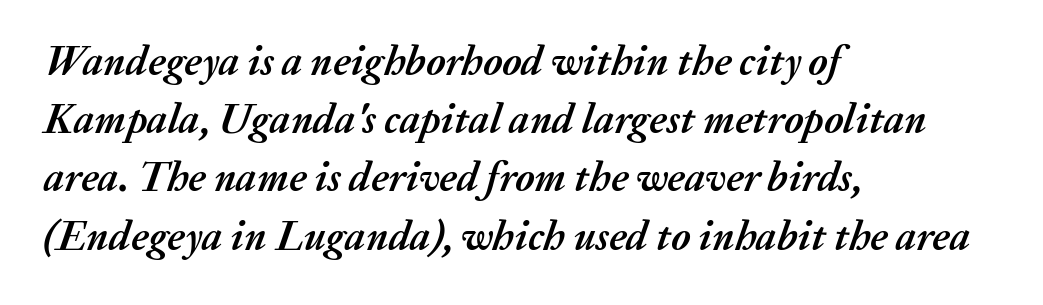
Q: Is the text bold? A: Yes.
Q: Is the text italic (slanted)? A: Yes, it leans right by about 20 degrees.
Q: Is the text underlined? A: No.
Q: How is the paragraph aligned? A: Left-aligned.
Q: Is the spacing between letters normal or unusually wide? A: Normal.
Q: Is the spacing between lines tight, normal or loose? A: Normal.
Q: Width (condensed, normal, or wide)? A: Normal.
Q: Stroke contrast? A: Medium.
Q: x-height? A: Medium.
Q: Monospaced? A: No.
